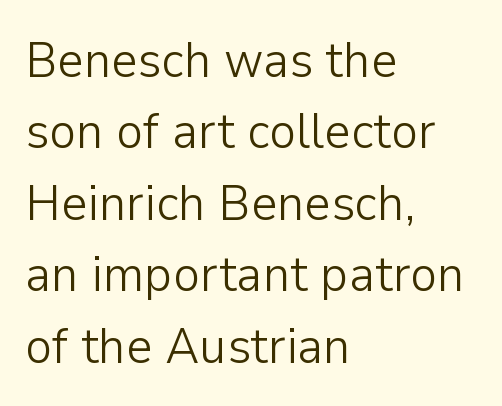
The rows are spaced the way most documents space them. Serif or sans? Sans — the stroke terminals are bare. Does extra space separate the letters? No, they use regular spacing. Heaviness? Minimal to ordinary, like unemphasized prose. The paragraph has a hard left edge and a soft right edge.
